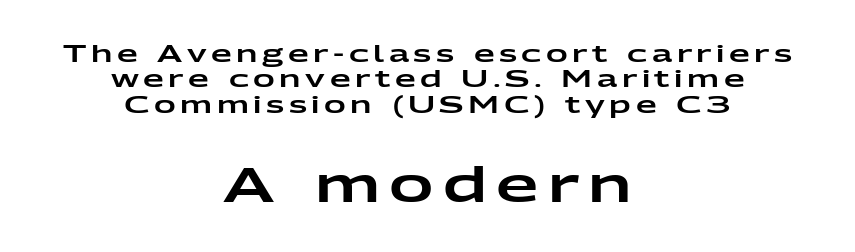
The image shows 49 px wide sans-serif type, upright; set centered, tight line spacing (1.06x), not underlined; the second (bottom) block is 2.04x larger; low stroke contrast and a medium x-height.
